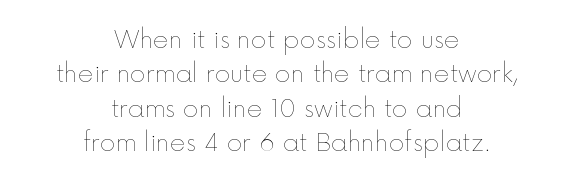
In terms of leading, this rendering sits right in the middle. Each line is balanced around a shared central axis. The cut favours lightness, reaching ordinary text weight at its darkest. Notice how the stems are strictly vertical — no italics here. The horizontal fit of the characters is conventional and even.
